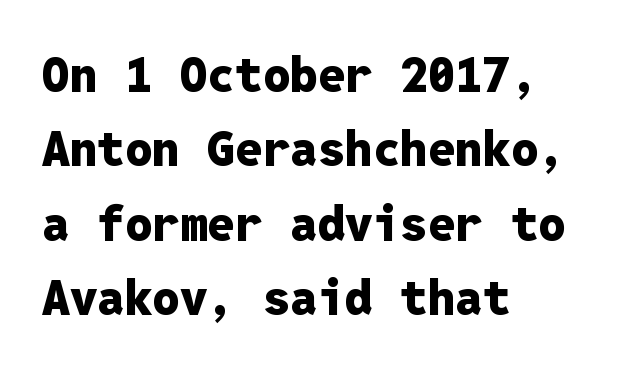
Ascenders rise straight up at ninety degrees. Type without underlining. In terms of leading, this rendering sits right in the middle. Glyph-to-glyph distance matches everyday printed text. A typesetter would call this monospace, since all characters share one set width. This is heavy type, rendered in bold.
